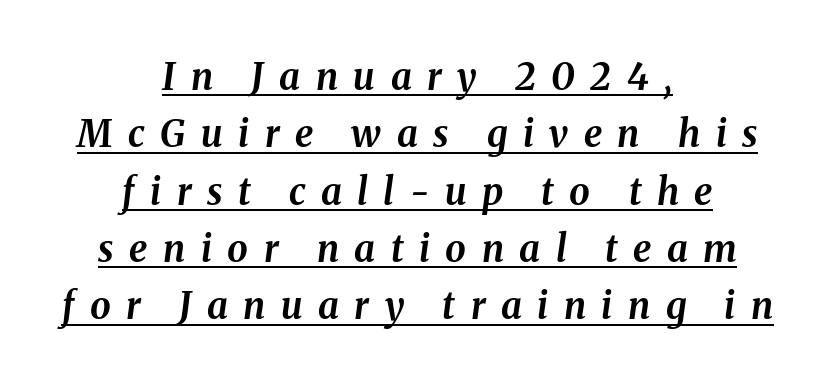
{"italic": "yes", "lean": "right", "slant_degrees": 8, "bold": "yes", "weight": "bold", "width": "normal", "stroke_contrast": "medium", "x_height": "medium", "monospaced": "no", "underline": "yes", "align": "center", "line_spacing": "normal", "line_spacing_ratio": 1.55, "letter_spacing": "wide", "letter_spacing_em": 0.42, "glyph_px": 37}
